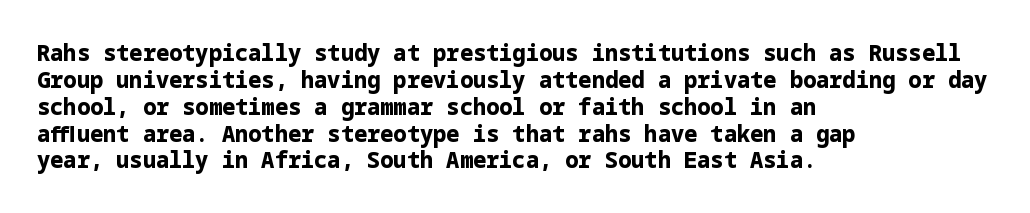
{"italic": "no", "bold": "yes", "underline": "no", "align": "left", "line_spacing_ratio": 1.22, "letter_spacing": "normal", "letter_spacing_em": 0.0, "glyph_px": 22}
